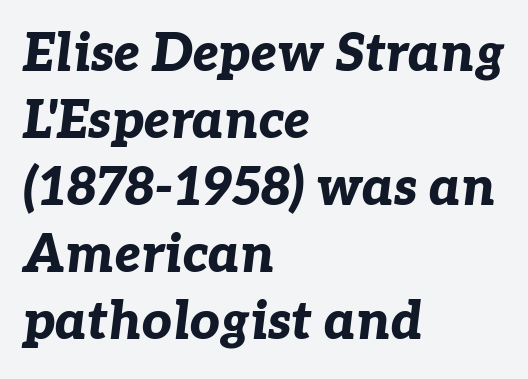
{"italic": "yes", "lean": "right", "slant_degrees": 7, "bold": "yes", "weight": "bold", "width": "normal", "stroke_contrast": "low", "x_height": "medium", "monospaced": "no", "underline": "no", "align": "left", "line_spacing": "normal", "line_spacing_ratio": 1.29, "letter_spacing": "normal", "letter_spacing_em": 0.0, "glyph_px": 52}
